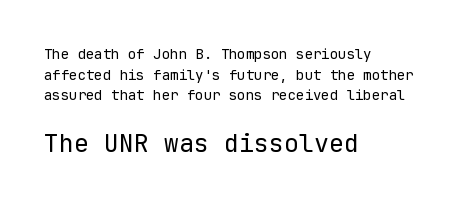
The image shows 25 px text type, upright; set left-aligned, normal line spacing (1.48x), normal letter spacing, not underlined; the second (bottom) block is 1.79x larger.
